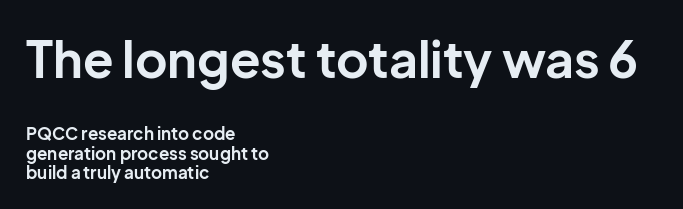
Q: Is the text bold? A: Yes.
Q: Is the text italic (slanted)? A: No, it is upright.
Q: Is the typeface a serif or a sans-serif typeface? A: Sans-serif.
Q: Is the text underlined? A: No.
Q: How is the paragraph aligned? A: Left-aligned.
Q: Is the spacing between letters normal or unusually wide? A: Normal.
Q: Is the spacing between lines tight, normal or loose? A: Tight.
Q: Which block of text is set in a larger size, the first (top) or the second (bottom)? A: The first (top) one.
Q: Width (condensed, normal, or wide)? A: Normal.
Q: Stroke contrast? A: Low.
Q: x-height? A: Medium.
Q: Monospaced? A: No.
